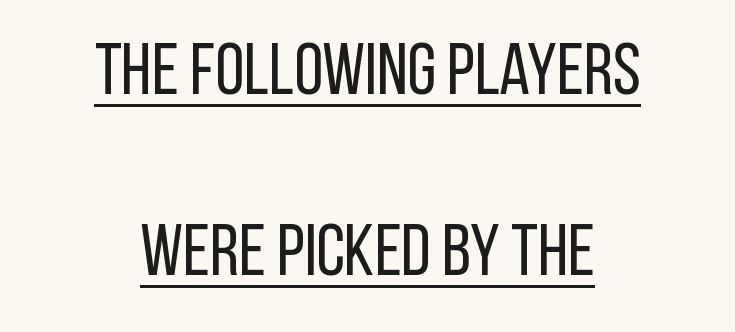
This sample has the flowing, uneven cadence of proportional lettering. Horizontal bands of white between lines are thick stripes. A light-to-regular cut is what we see here. Check the space under the baseline: a stroke is drawn there.
